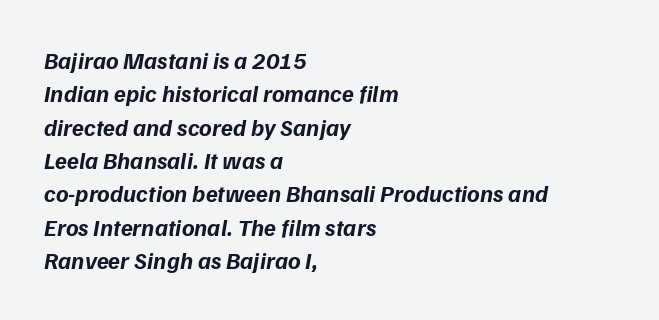
Q: Is the text bold? A: Yes.
Q: Is the text italic (slanted)? A: Yes, it leans right by about 9 degrees.
Q: Is the text underlined? A: No.
Q: How is the paragraph aligned? A: Left-aligned.
Q: Is the spacing between letters normal or unusually wide? A: Normal.
Q: Is the spacing between lines tight, normal or loose? A: Normal.
